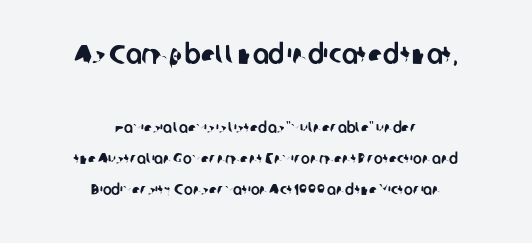
{"underline": "no", "align": "center", "line_spacing": "loose", "line_spacing_ratio": 2.08, "letter_spacing": "normal", "letter_spacing_em": 0.0, "larger_block": "first", "size_ratio": 1.8, "glyph_px": 27}
